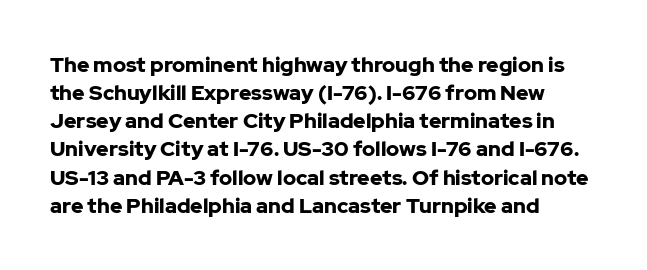
Anything drawn beneath the words? Only blank space. Evenly set lines give the paragraph a standard silhouette. In CSS terms this would be text-align: left. The font's upright variant was chosen for this text. Strokes here are thick enough to call this a true bold.
